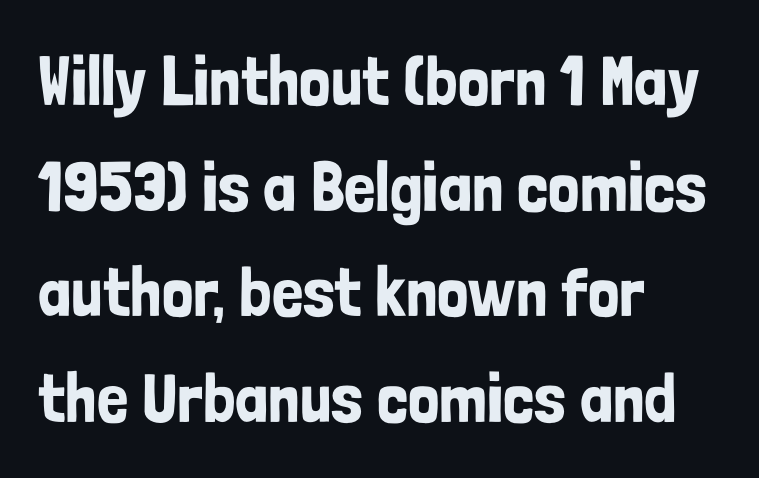
The image shows 70 px condensed sans-serif type, upright; set left-aligned, normal line spacing (1.51x), normal letter spacing, not underlined; low stroke contrast and a medium x-height.
